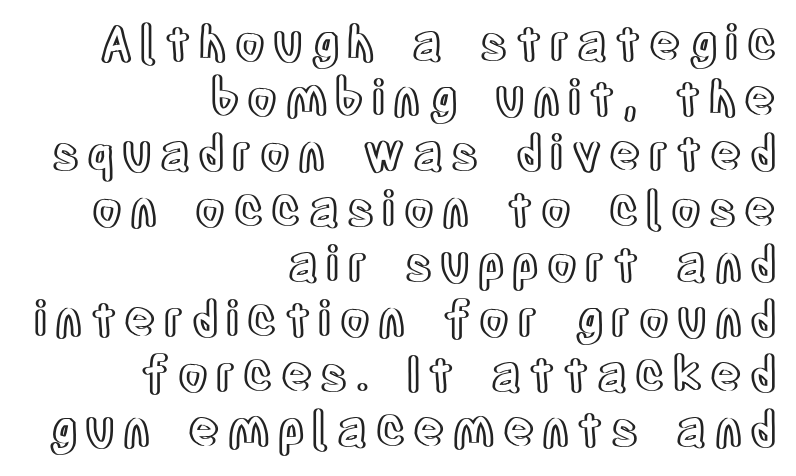
Interline gaps are noticeably narrow in this sample. The string is rendered with underlining switched off. You could not count columns in this text — the font is proportionally spaced. All the whitespace from short lines collects on the left. It's the straight-up-and-down kind of type.
